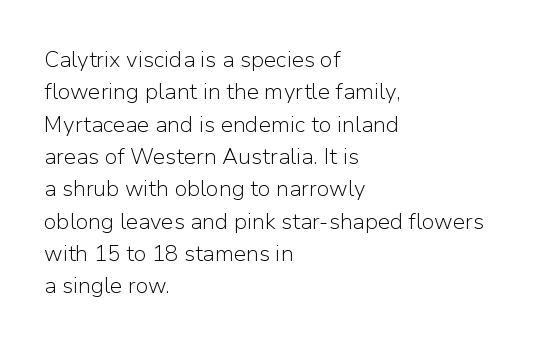
The image shows 22 px text type, upright; set left-aligned, normal line spacing (1.47x), normal letter spacing, not underlined.
